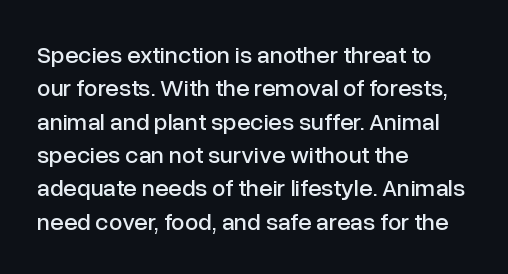
Q: Is the text italic (slanted)? A: No, it is upright.
Q: Is the text underlined? A: No.
Q: How is the paragraph aligned? A: Left-aligned.
Q: Is the spacing between letters normal or unusually wide? A: Normal.
Q: Is the spacing between lines tight, normal or loose? A: Normal.
